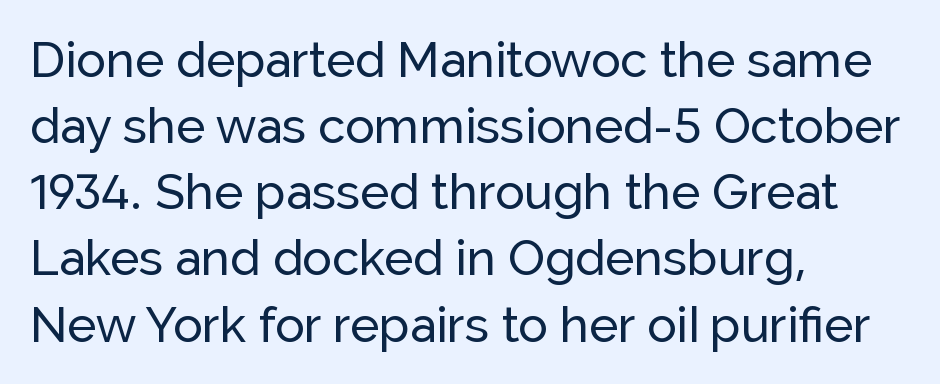
{"serif": "no", "italic": "no", "width": "normal", "stroke_contrast": "low", "x_height": "medium", "monospaced": "no", "underline": "no", "align": "left", "line_spacing": "normal", "line_spacing_ratio": 1.35, "letter_spacing": "normal", "letter_spacing_em": 0.0, "glyph_px": 49}
